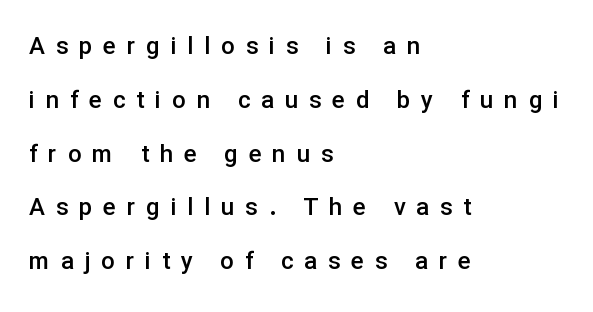
The image shows 24 px text type, upright; set left-aligned, loose line spacing (2.24x), unusually wide letter spacing (+0.45 em), not underlined.
